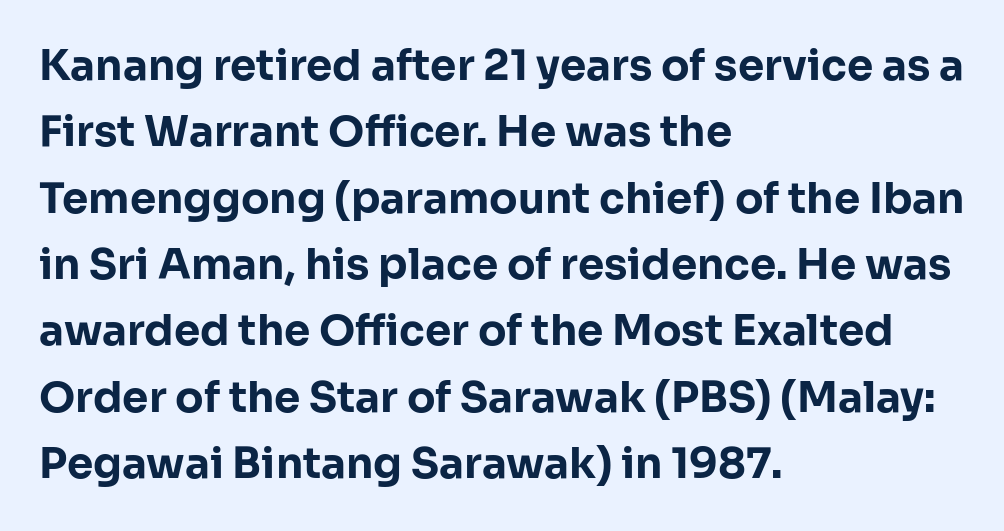
The image shows 42 px bold sans-serif type, upright; set left-aligned, normal line spacing (1.58x), normal letter spacing, not underlined; low stroke contrast and a medium x-height.
